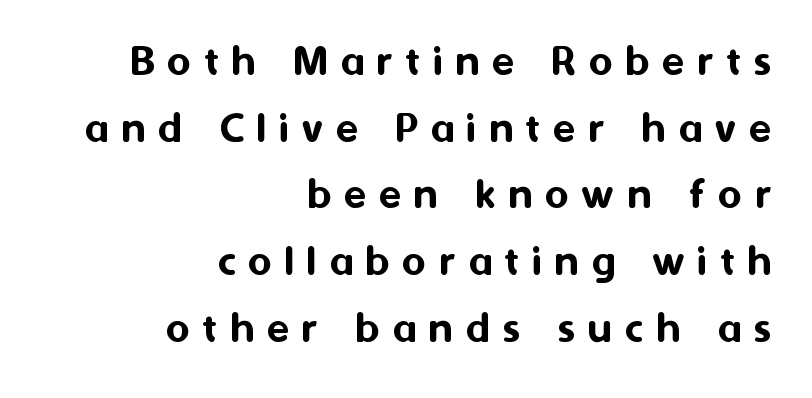
The image shows 46 px sans-serif type, upright; set right-aligned, normal line spacing (1.45x), unusually wide letter spacing (+0.28 em), not underlined; medium stroke contrast and a medium x-height.
